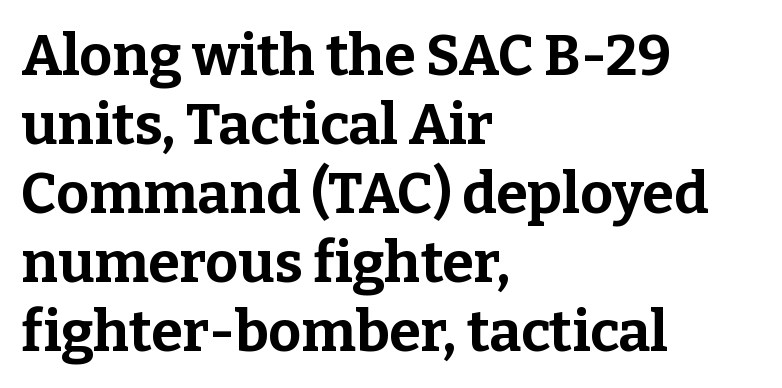
Q: Is the text bold? A: Yes.
Q: Is the text italic (slanted)? A: No, it is upright.
Q: Is the typeface a serif or a sans-serif typeface? A: Serif.
Q: Is the text underlined? A: No.
Q: How is the paragraph aligned? A: Left-aligned.
Q: Is the spacing between letters normal or unusually wide? A: Normal.
Q: Width (condensed, normal, or wide)? A: Normal.
Q: Stroke contrast? A: Low.
Q: x-height? A: Medium.
Q: Monospaced? A: No.
